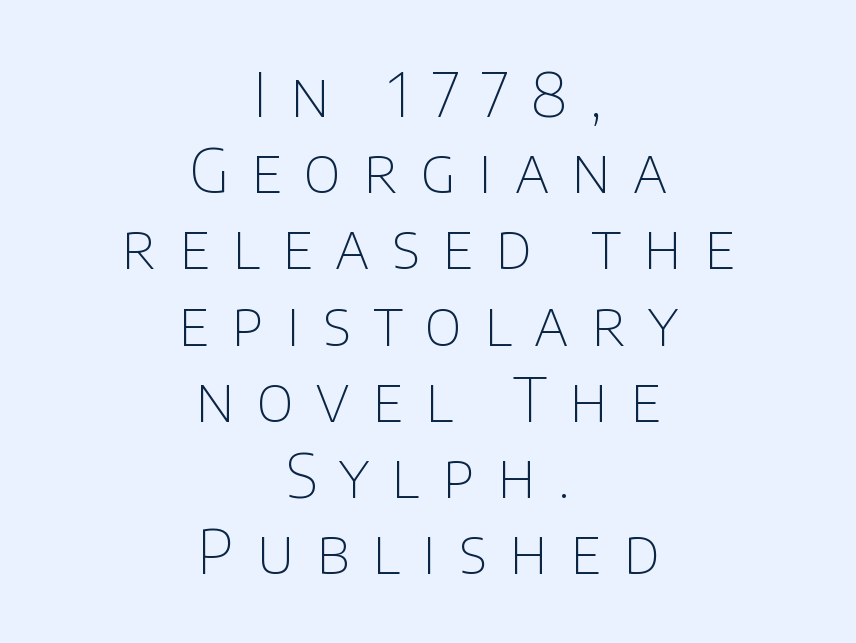
{"serif": "no", "italic": "no", "bold": "no", "weight": "thin", "width": "normal", "stroke_contrast": "low", "x_height": "large", "monospaced": "no", "underline": "no", "align": "center", "line_spacing": "normal", "line_spacing_ratio": 1.25, "letter_spacing": "wide", "letter_spacing_em": 0.37, "glyph_px": 61}
